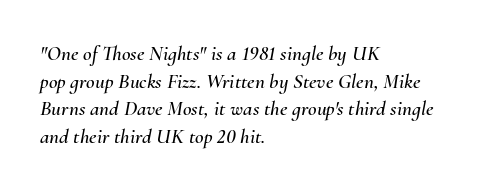
The paragraph shown leans on its left margin. The block of text has a typical density, with ordinary space between rows. The whole block is typeset with a tilt. Beneath every word, the page is bare. Observe the ordinary spacing: letters are neighbours, not strangers.
